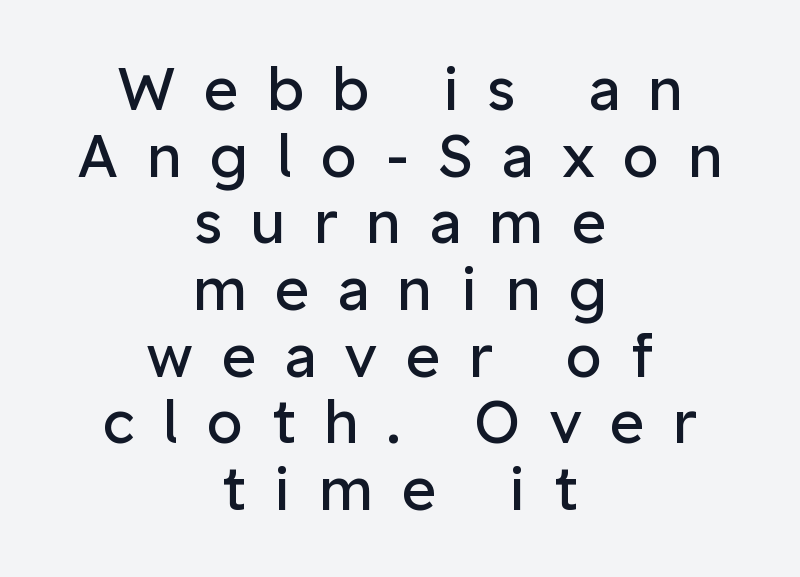
{"serif": "no", "italic": "no", "bold": "no", "weight": "regular", "width": "normal", "stroke_contrast": "low", "x_height": "medium", "monospaced": "no", "underline": "no", "align": "center", "line_spacing": "tight", "line_spacing_ratio": 1.13, "letter_spacing": "wide", "letter_spacing_em": 0.48, "glyph_px": 59}
